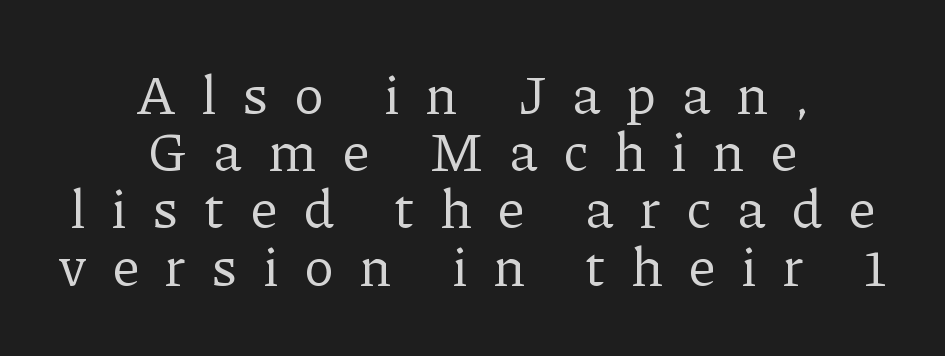
The face used here is proportionally spaced, like ordinary book or web type. Loose tracking; the words dissolve into strings of separated letters. The area under the type is left untouched. It's the straight-up-and-down kind of type.
